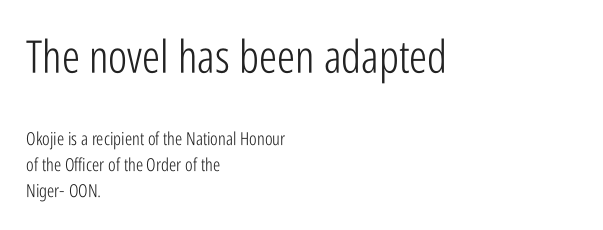
{"serif": "no", "italic": "no", "bold": "no", "weight": "light", "width": "condensed", "stroke_contrast": "low", "x_height": "medium", "monospaced": "no", "underline": "no", "align": "left", "line_spacing": "normal", "line_spacing_ratio": 1.43, "letter_spacing": "normal", "letter_spacing_em": 0.0, "larger_block": "first", "size_ratio": 2.5, "glyph_px": 45}
